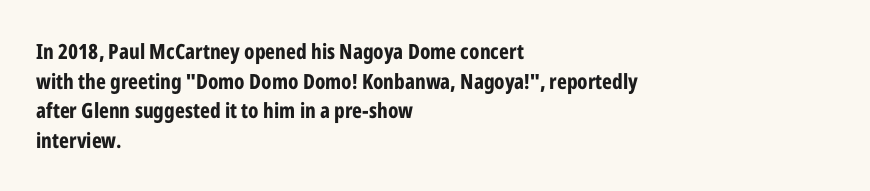
The vertical gap from one line to the next is medium. Beneath every word, the page is bare. Nothing unusual about the tracking: characters are spaced as the font intends. Its strokes are broad and dark, the hallmark of bold type. This sample uses an upright cut, with every glyph sitting square on the baseline. If you drew a ruler down the left edge, every line would touch it.
